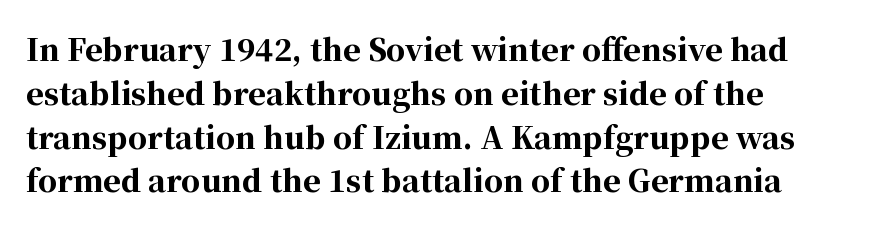
{"serif": "yes", "italic": "no", "bold": "yes", "weight": "bold", "width": "normal", "stroke_contrast": "high", "x_height": "medium", "monospaced": "no", "underline": "no", "align": "left", "line_spacing": "normal", "line_spacing_ratio": 1.46, "letter_spacing": "normal", "letter_spacing_em": 0.0, "glyph_px": 30}
